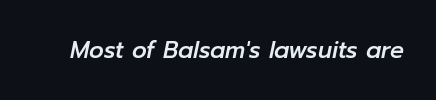
Honestly, there is no underline to notice here at all. What stands out about the letter spacing? Nothing — it is the standard amount. Compared with ordinary roman type, these characters are visibly tilted.
